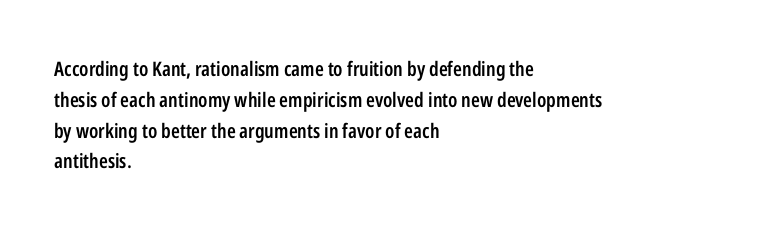
Strokes here are thickened, but only to semibold level. Successive baselines arrive at the customary interval. The axis of the letterforms is exactly vertical. Anything drawn beneath the words? Only blank space. Which margin do the lines hug? The left one — the right edge is uneven. This rendering leaves character spacing at its baseline value.
